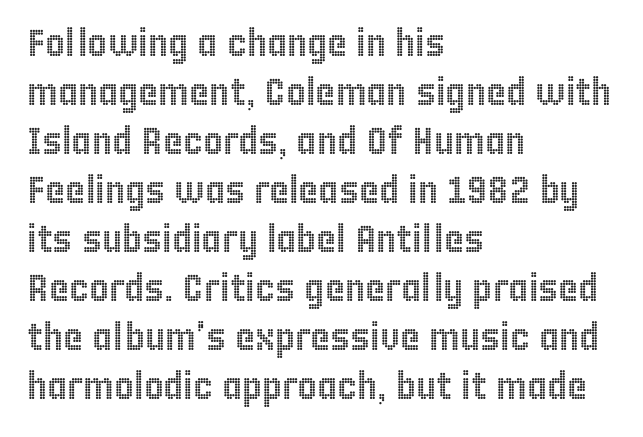
{"italic": "no", "width": "condensed", "x_height": "large", "monospaced": "no", "underline": "no", "align": "left", "line_spacing": "normal", "line_spacing_ratio": 1.29, "letter_spacing": "normal", "letter_spacing_em": 0.0, "glyph_px": 38}
